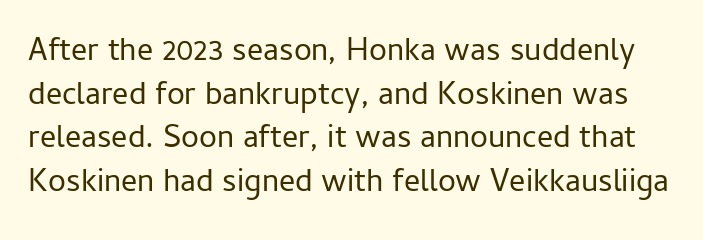
{"serif": "no", "italic": "no", "bold": "no", "weight": "regular", "width": "normal", "stroke_contrast": "low", "x_height": "medium", "monospaced": "no", "underline": "no", "line_spacing": "normal", "line_spacing_ratio": 1.36, "letter_spacing": "normal", "letter_spacing_em": 0.0, "glyph_px": 32}
